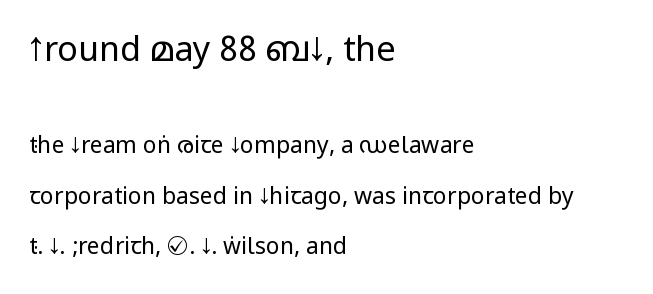
The image shows 34 px regular-weight, condensed sans-serif type, upright; set left-aligned, loose line spacing (2.2x), normal letter spacing, not underlined; the first (top) block is 1.48x larger; low stroke contrast.
